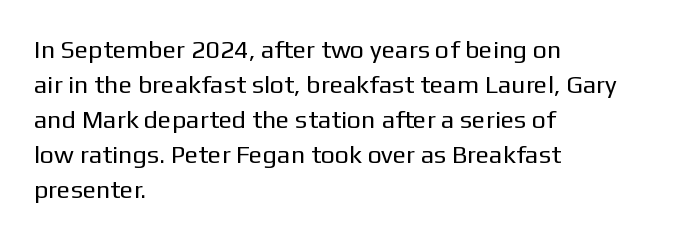
Q: Is the text bold? A: No.
Q: Is the text italic (slanted)? A: No, it is upright.
Q: Is the text underlined? A: No.
Q: How is the paragraph aligned? A: Left-aligned.
Q: Is the spacing between letters normal or unusually wide? A: Normal.
Q: Is the spacing between lines tight, normal or loose? A: Normal.
